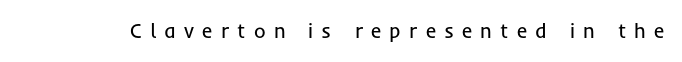
Nobody drew a line under any word here. Look at the tracking — it's clearly loosened, letters drifting apart. Stems here are at most as thick as an everyday book face. A typesetter would mark this as roman, not italic.
